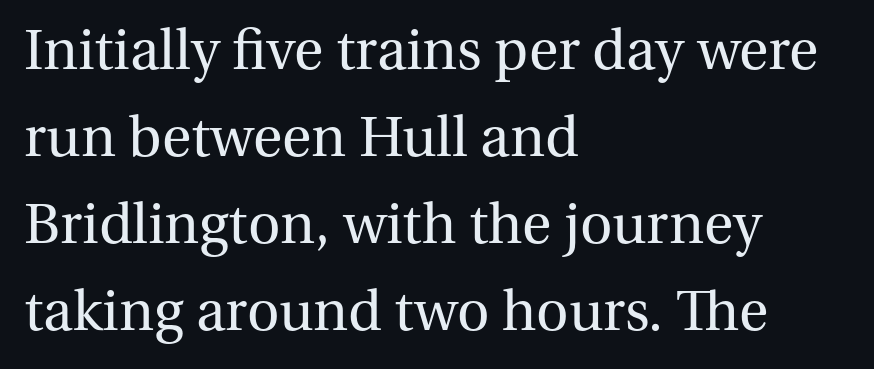
Q: Is the text bold? A: No.
Q: Is the text italic (slanted)? A: No, it is upright.
Q: Is the typeface a serif or a sans-serif typeface? A: Serif.
Q: Is the text underlined? A: No.
Q: How is the paragraph aligned? A: Left-aligned.
Q: Is the spacing between letters normal or unusually wide? A: Normal.
Q: Is the spacing between lines tight, normal or loose? A: Normal.
Q: Width (condensed, normal, or wide)? A: Normal.
Q: Stroke contrast? A: Medium.
Q: x-height? A: Medium.
Q: Monospaced? A: No.
